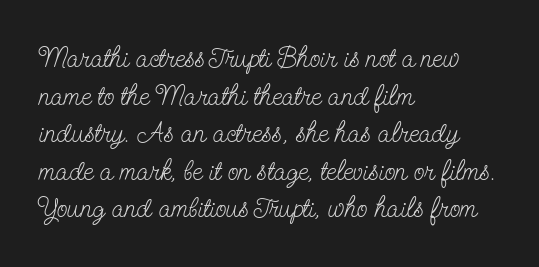
Underline: absent. Honestly, the row spacing looks completely unremarkable. Yep, those are serifs on the letters. Spacing verdict: proportional, widths tailored to each character. The line texture is even and compact thanks to regular tracking.
